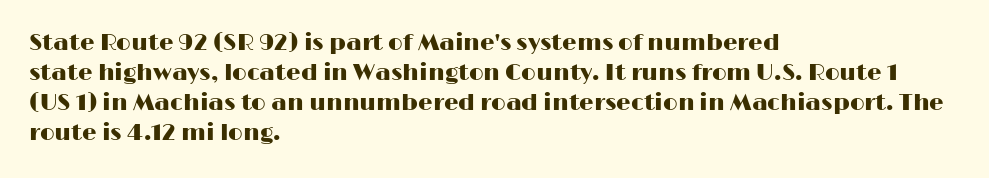
{"italic": "no", "underline": "no", "align": "left", "line_spacing": "normal", "line_spacing_ratio": 1.31, "letter_spacing": "normal", "letter_spacing_em": 0.0, "glyph_px": 23}
